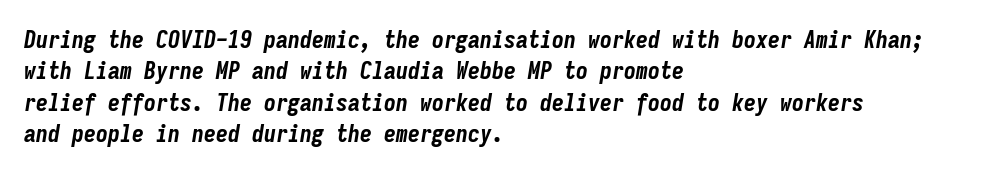
Is the type bold? Yes — the strokes are clearly thick and heavy. Every character sits at an angle, as italics do. Beneath every word, the page is bare. Honestly, the row spacing looks completely unremarkable.
